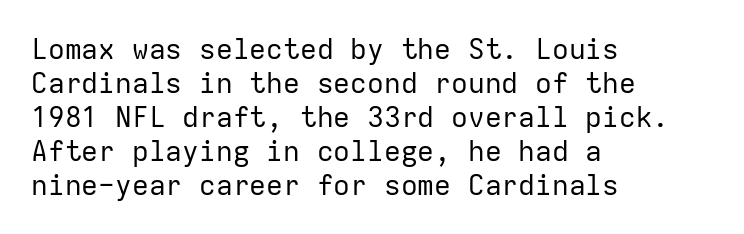
The image shows 28 px regular-weight sans-serif type, upright, monospaced; set left-aligned, line spacing 1.21x, normal letter spacing, not underlined; low stroke contrast and a medium x-height.
